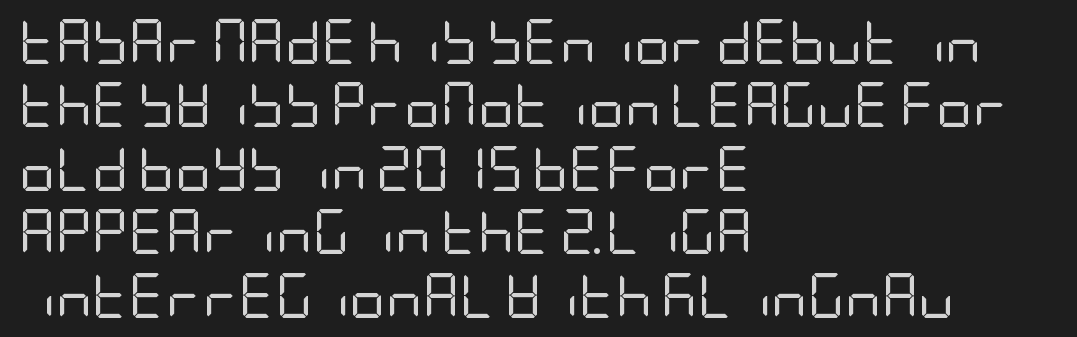
{"serif": "no", "italic": "no", "bold": "no", "weight": "regular", "width": "condensed", "stroke_contrast": "low", "x_height": "large", "underline": "no", "align": "left", "line_spacing": "normal", "line_spacing_ratio": 1.41, "letter_spacing": "normal", "letter_spacing_em": 0.0, "glyph_px": 45}
